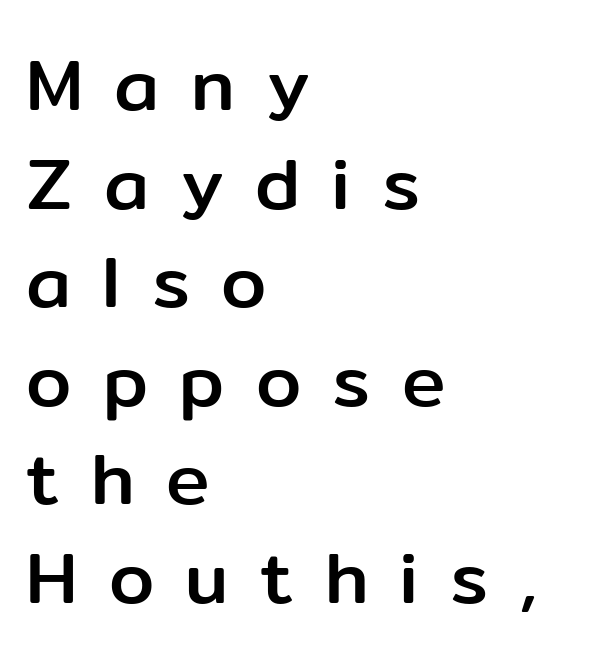
Q: Is the text italic (slanted)? A: No, it is upright.
Q: Is the typeface a serif or a sans-serif typeface? A: Sans-serif.
Q: Is the text underlined? A: No.
Q: How is the paragraph aligned? A: Left-aligned.
Q: Is the spacing between letters normal or unusually wide? A: Unusually wide.
Q: Is the spacing between lines tight, normal or loose? A: Normal.
Q: Width (condensed, normal, or wide)? A: Normal.
Q: Stroke contrast? A: Low.
Q: x-height? A: Medium.
Q: Monospaced? A: No.
